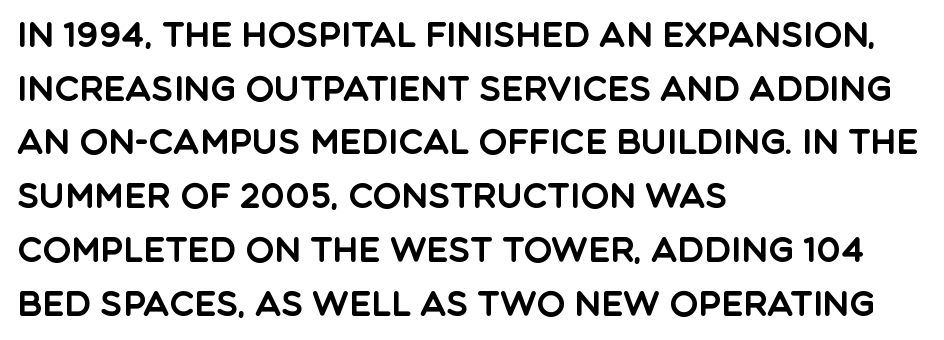
Q: Is the text italic (slanted)? A: No, it is upright.
Q: Is the typeface a serif or a sans-serif typeface? A: Sans-serif.
Q: Is the text underlined? A: No.
Q: How is the paragraph aligned? A: Left-aligned.
Q: Is the spacing between letters normal or unusually wide? A: Normal.
Q: Is the spacing between lines tight, normal or loose? A: Normal.
Q: Width (condensed, normal, or wide)? A: Normal.
Q: x-height? A: Large.
Q: Monospaced? A: No.
